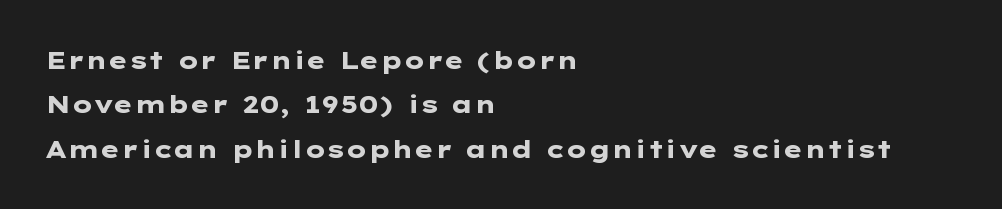
Q: Is the text bold? A: Yes.
Q: Is the text italic (slanted)? A: No, it is upright.
Q: Is the text underlined? A: No.
Q: How is the paragraph aligned? A: Left-aligned.
Q: Is the spacing between letters normal or unusually wide? A: Normal.
